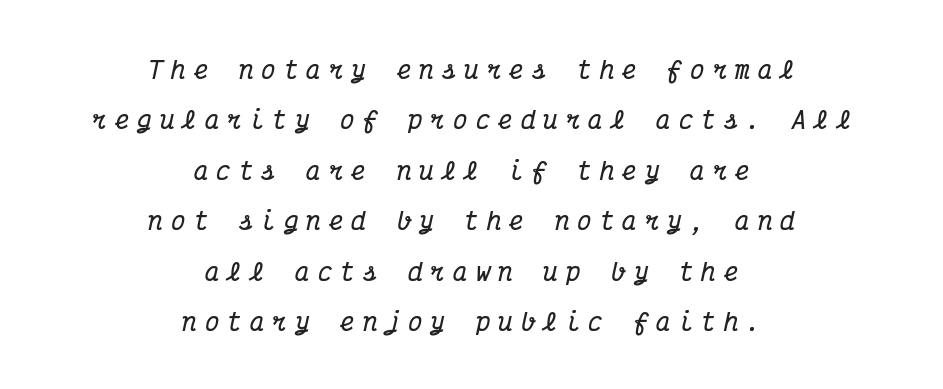
{"italic": "yes", "lean": "right", "slant_degrees": 12, "bold": "yes", "underline": "no", "align": "center", "line_spacing": "loose", "line_spacing_ratio": 2.1, "letter_spacing": "wide", "letter_spacing_em": 0.34, "glyph_px": 24}
